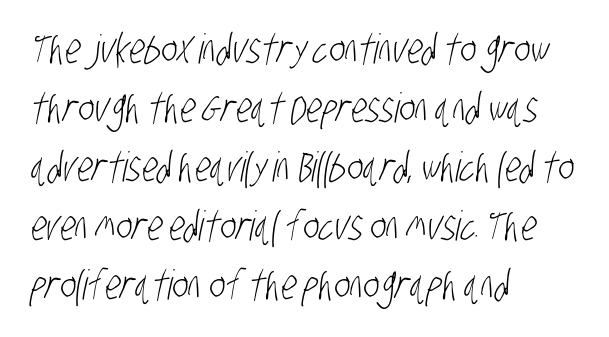
Q: Is the text bold? A: No.
Q: Is the typeface a serif or a sans-serif typeface? A: Sans-serif.
Q: Is the text underlined? A: No.
Q: How is the paragraph aligned? A: Left-aligned.
Q: Is the spacing between letters normal or unusually wide? A: Normal.
Q: Is the spacing between lines tight, normal or loose? A: Normal.
Q: Width (condensed, normal, or wide)? A: Condensed.
Q: Stroke contrast? A: Low.
Q: x-height? A: Large.
Q: Monospaced? A: No.
